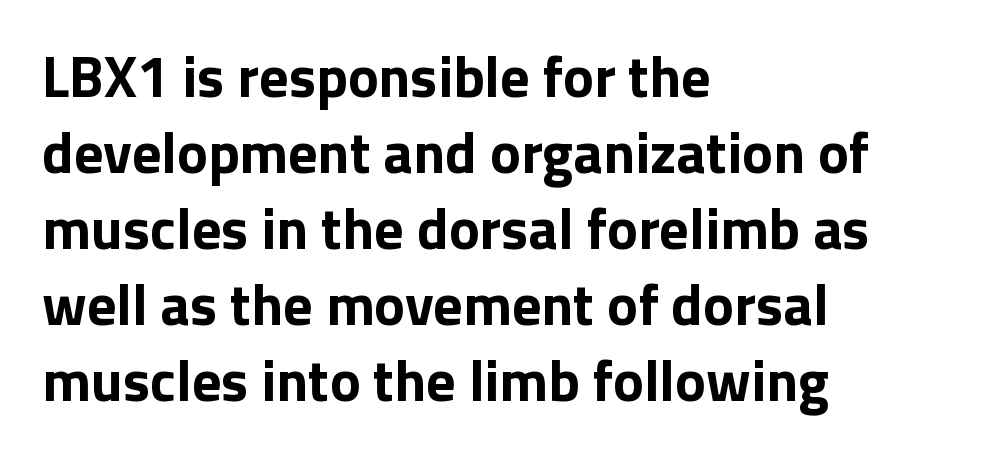
The compositor pushed each line to the left boundary. You could not count columns in this text — the font is proportionally spaced. Each word holds together tightly as a unit, with standard inter-letter gaps. As a designer I'd log this as weight 700, bold.
